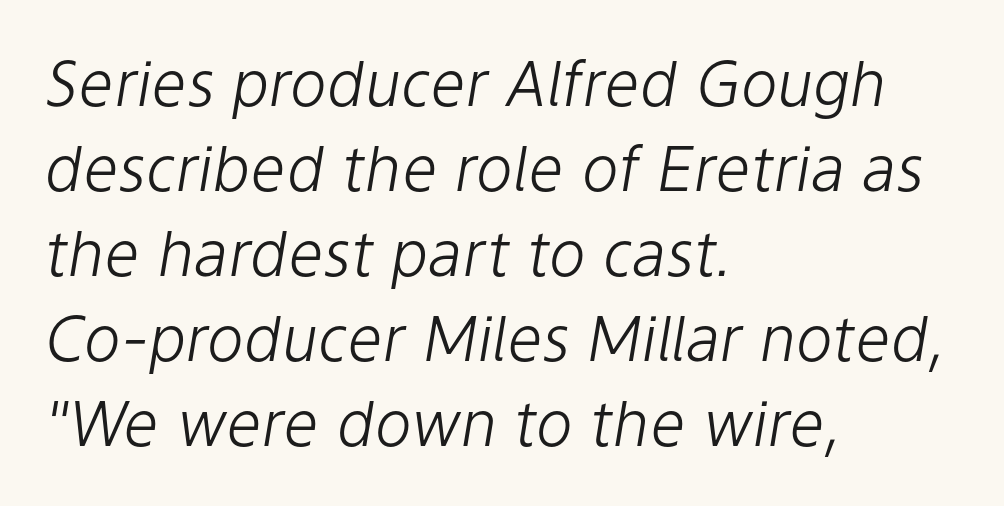
Q: Is the text bold? A: No.
Q: Is the text italic (slanted)? A: Yes, it leans right by about 9 degrees.
Q: Is the text underlined? A: No.
Q: How is the paragraph aligned? A: Left-aligned.
Q: Is the spacing between letters normal or unusually wide? A: Normal.
Q: Is the spacing between lines tight, normal or loose? A: Normal.
Q: Width (condensed, normal, or wide)? A: Normal.
Q: Stroke contrast? A: Low.
Q: x-height? A: Medium.
Q: Monospaced? A: No.
